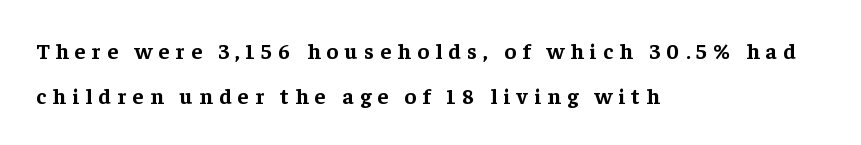
The image shows 22 px bold type, upright; set left-aligned, loose line spacing (2.03x), unusually wide letter spacing (+0.29 em), not underlined.
